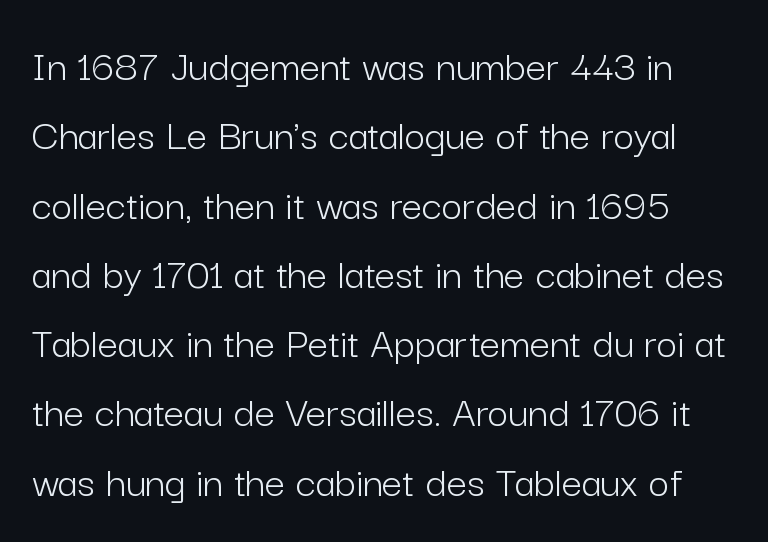
{"serif": "no", "italic": "no", "bold": "no", "weight": "light", "width": "normal", "stroke_contrast": "low", "x_height": "medium", "monospaced": "no", "underline": "no", "line_spacing": "normal", "line_spacing_ratio": 1.54, "letter_spacing": "normal", "letter_spacing_em": 0.0, "glyph_px": 45}
